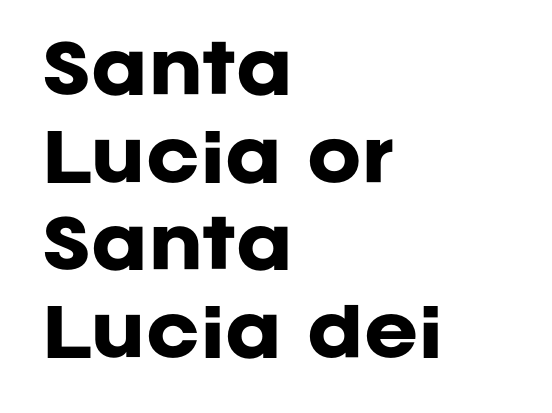
{"serif": "no", "italic": "no", "bold": "yes", "weight": "heavy", "width": "normal", "stroke_contrast": "low", "x_height": "large", "monospaced": "no", "underline": "no", "align": "left", "line_spacing": "normal", "line_spacing_ratio": 1.35, "letter_spacing": "normal", "letter_spacing_em": 0.0, "glyph_px": 65}
